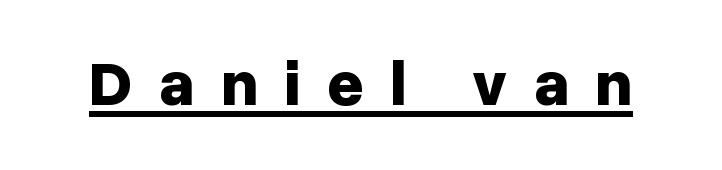
The image shows 63 px bold sans-serif type, upright; set unusually wide letter spacing (+0.42 em), underlined; low stroke contrast and a medium x-height.
